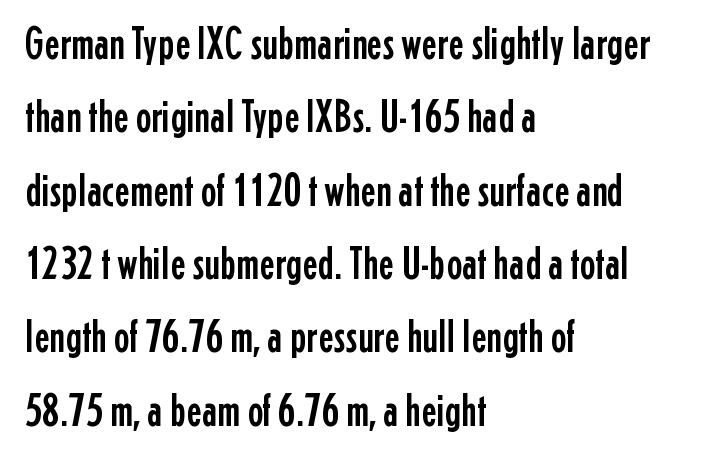
Q: Is the text italic (slanted)? A: No, it is upright.
Q: Is the typeface a serif or a sans-serif typeface? A: Sans-serif.
Q: Is the text underlined? A: No.
Q: How is the paragraph aligned? A: Left-aligned.
Q: Is the spacing between letters normal or unusually wide? A: Normal.
Q: Is the spacing between lines tight, normal or loose? A: Normal.
Q: Width (condensed, normal, or wide)? A: Condensed.
Q: Stroke contrast? A: Low.
Q: x-height? A: Medium.
Q: Monospaced? A: No.
